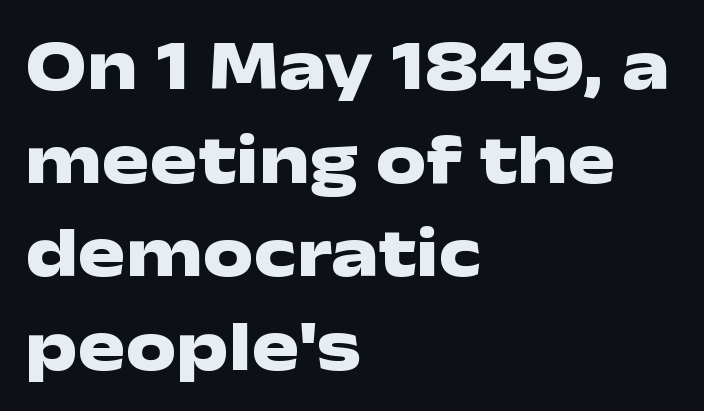
The image shows 71 px heavy, wide sans-serif type, upright; set left-aligned, normal line spacing (1.32x), normal letter spacing, not underlined; low stroke contrast and a medium x-height.
